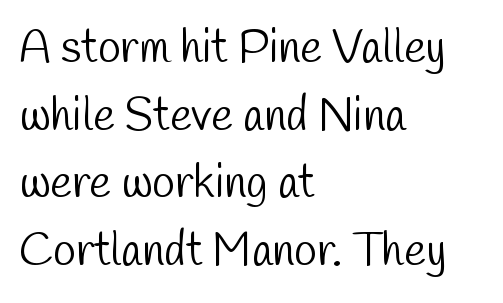
The foot of each line stays bare and open. This is not heavy type; no bold has been used. These lines sit exactly where default settings would place them. Unlike a traditional serif, this face leaves its strokes unadorned. The letterforms sit shoulder to shoulder at normal distance. Varying glyph widths throughout — classic text-font behaviour.
